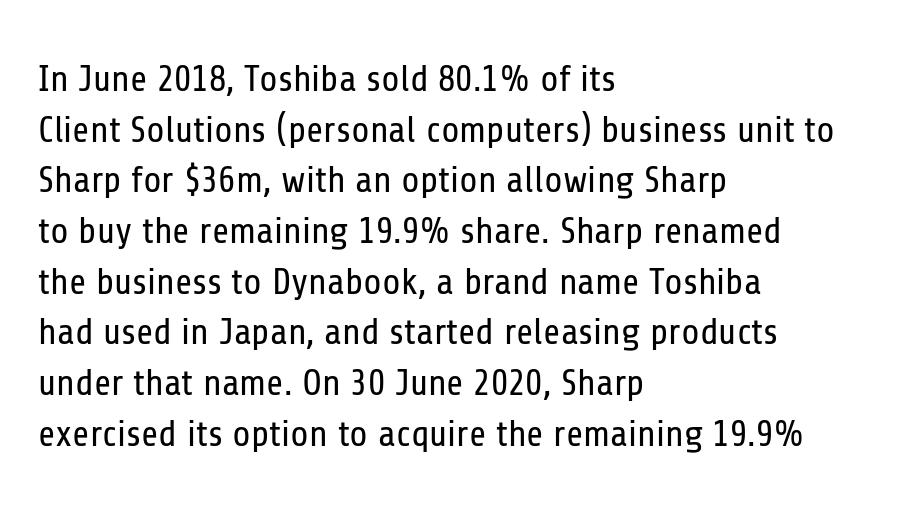
{"serif": "no", "italic": "no", "bold": "no", "weight": "regular", "width": "condensed", "stroke_contrast": "low", "x_height": "medium", "monospaced": "no", "underline": "no", "align": "left", "line_spacing": "normal", "line_spacing_ratio": 1.37, "letter_spacing": "normal", "letter_spacing_em": 0.0, "glyph_px": 37}
